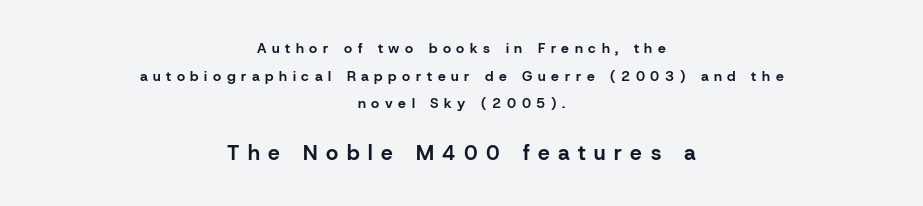
{"italic": "no", "bold": "yes", "underline": "no", "align": "center", "line_spacing": "loose", "line_spacing_ratio": 1.98, "letter_spacing": "wide", "letter_spacing_em": 0.4, "larger_block": "second", "size_ratio": 1.5, "glyph_px": 21}
